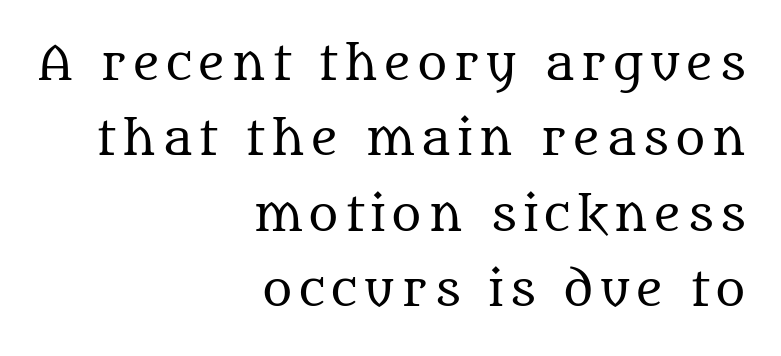
Q: Is the text bold? A: No.
Q: Is the text italic (slanted)? A: No, it is upright.
Q: Is the typeface a serif or a sans-serif typeface? A: Serif.
Q: Is the text underlined? A: No.
Q: How is the paragraph aligned? A: Right-aligned.
Q: Is the spacing between lines tight, normal or loose? A: Normal.
Q: Width (condensed, normal, or wide)? A: Normal.
Q: Stroke contrast? A: Medium.
Q: x-height? A: Large.
Q: Monospaced? A: No.
